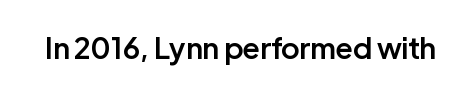
{"serif": "no", "italic": "no", "bold": "semi", "weight": "semibold", "width": "normal", "stroke_contrast": "low", "x_height": "medium", "monospaced": "no", "underline": "no", "letter_spacing": "normal", "letter_spacing_em": 0.0, "glyph_px": 29}
